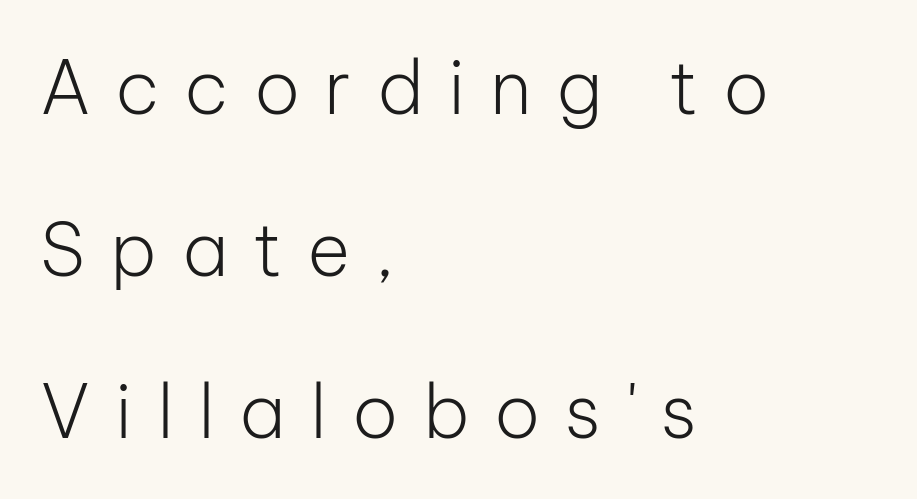
{"serif": "no", "italic": "no", "bold": "no", "weight": "light", "width": "normal", "stroke_contrast": "low", "x_height": "medium", "monospaced": "no", "underline": "no", "align": "left", "line_spacing": "loose", "line_spacing_ratio": 2.19, "letter_spacing": "wide", "letter_spacing_em": 0.33, "glyph_px": 74}
